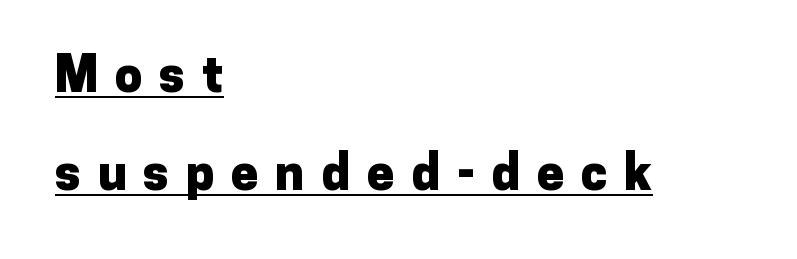
{"serif": "no", "italic": "no", "bold": "yes", "weight": "heavy", "width": "normal", "stroke_contrast": "low", "x_height": "medium", "monospaced": "no", "underline": "yes", "align": "left", "line_spacing": "loose", "line_spacing_ratio": 2.01, "letter_spacing": "wide", "letter_spacing_em": 0.34, "glyph_px": 49}
